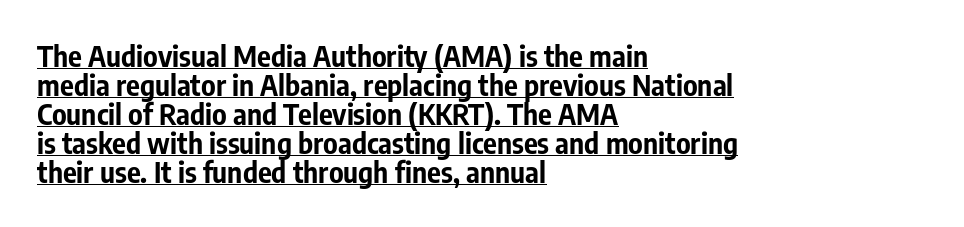
{"serif": "no", "italic": "no", "bold": "yes", "weight": "bold", "width": "condensed", "stroke_contrast": "low", "x_height": "medium", "monospaced": "no", "underline": "yes", "align": "left", "line_spacing": "tight", "line_spacing_ratio": 1.0, "letter_spacing": "normal", "letter_spacing_em": 0.0, "glyph_px": 29}
